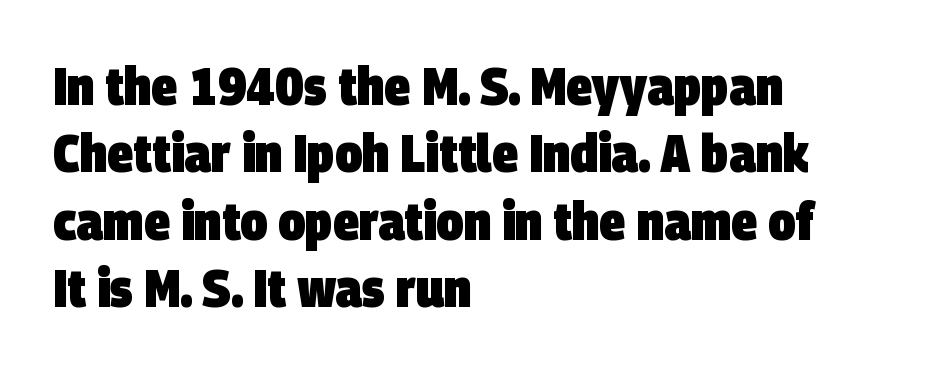
Q: Is the text bold? A: Yes.
Q: Is the typeface a serif or a sans-serif typeface? A: Sans-serif.
Q: Is the text underlined? A: No.
Q: How is the paragraph aligned? A: Left-aligned.
Q: Is the spacing between letters normal or unusually wide? A: Normal.
Q: Is the spacing between lines tight, normal or loose? A: Normal.
Q: Width (condensed, normal, or wide)? A: Condensed.
Q: Stroke contrast? A: Low.
Q: x-height? A: Large.
Q: Monospaced? A: No.
